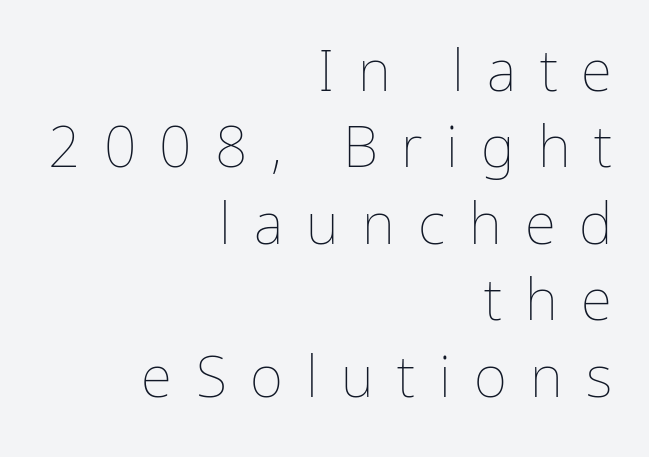
The image shows 57 px thin type, upright; set right-aligned, normal line spacing (1.34x), unusually wide letter spacing (+0.41 em), not underlined; low stroke contrast and a medium x-height.
